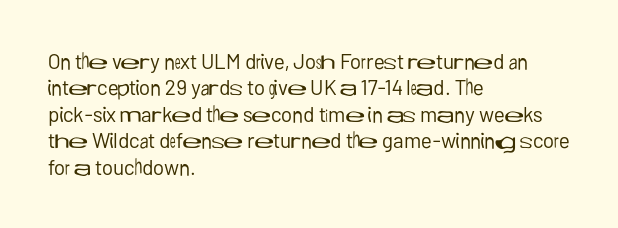
Q: Is the text bold? A: No.
Q: Is the text italic (slanted)? A: No, it is upright.
Q: Is the text underlined? A: No.
Q: How is the paragraph aligned? A: Left-aligned.
Q: Is the spacing between letters normal or unusually wide? A: Normal.
Q: Is the spacing between lines tight, normal or loose? A: Normal.
